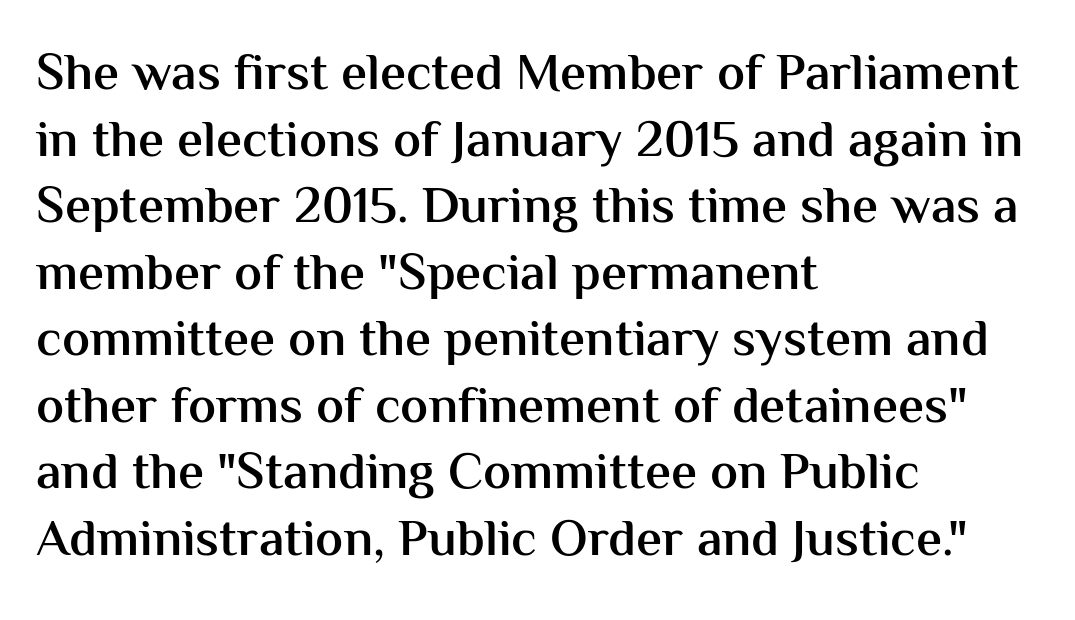
The image shows 52 px semibold sans-serif type, upright; set left-aligned, normal line spacing (1.28x), normal letter spacing, not underlined; medium stroke contrast and a medium x-height.
